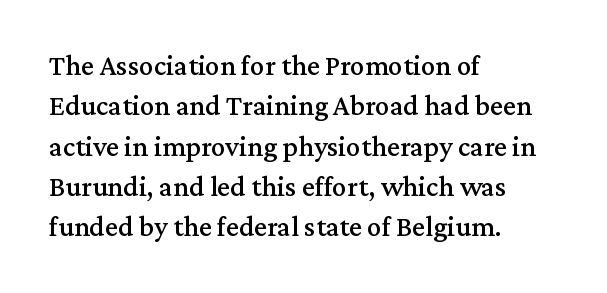
Q: Is the text italic (slanted)? A: No, it is upright.
Q: Is the typeface a serif or a sans-serif typeface? A: Serif.
Q: Is the text underlined? A: No.
Q: How is the paragraph aligned? A: Left-aligned.
Q: Is the spacing between letters normal or unusually wide? A: Normal.
Q: Is the spacing between lines tight, normal or loose? A: Normal.
Q: Width (condensed, normal, or wide)? A: Normal.
Q: Stroke contrast? A: Medium.
Q: x-height? A: Medium.
Q: Monospaced? A: No.
